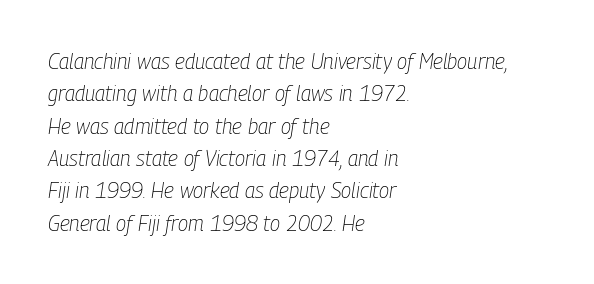
Stroke thickness stays within the range of a standard reading face or lighter. The rag falls on the right side of this text block. The leading is moderate, giving the passage an even texture. This is oblique type, the kind used for emphasis or titles. Inter-character spacing is left at the font's built-in metrics. Anything drawn beneath the words? Only blank space.
